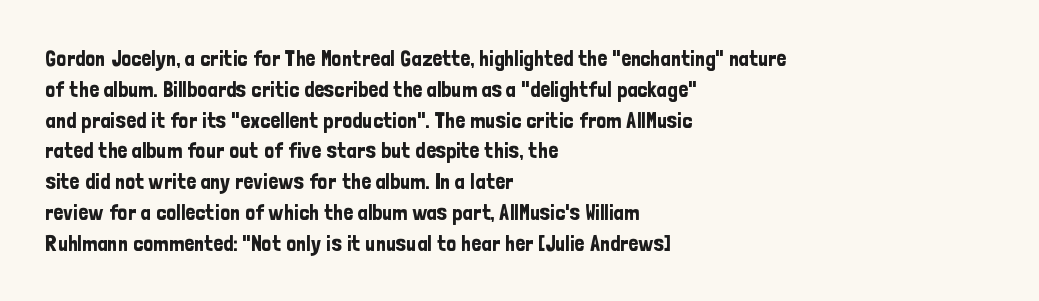
{"italic": "no", "underline": "no", "align": "left", "line_spacing": "normal", "line_spacing_ratio": 1.4, "letter_spacing": "normal", "letter_spacing_em": 0.0, "glyph_px": 22}
